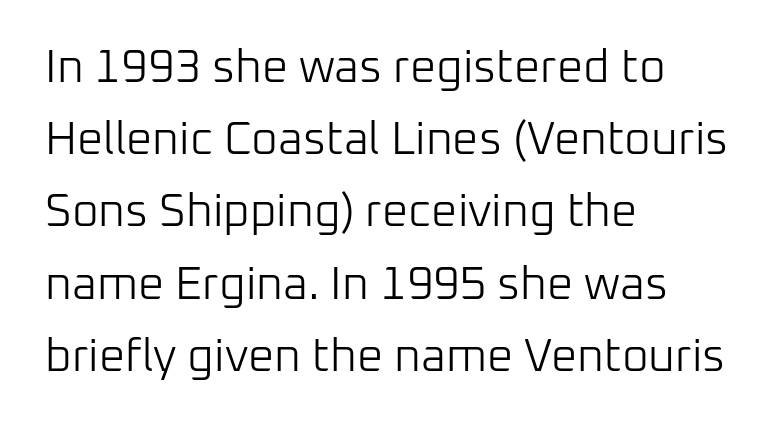
{"serif": "no", "italic": "no", "bold": "no", "weight": "light", "width": "normal", "stroke_contrast": "low", "x_height": "medium", "monospaced": "no", "underline": "no", "align": "left", "line_spacing": "normal", "line_spacing_ratio": 1.57, "letter_spacing": "normal", "letter_spacing_em": 0.0, "glyph_px": 46}
